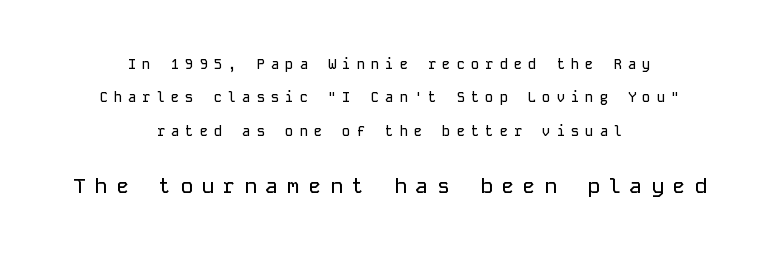
Is the letter spacing exaggerated? Yes — the characters are pushed far apart. A student would call this center alignment; a typographer would say set centered. Character size in the trailing block exceeds that of the leading block. Notice the wide empty band between every row — that's loose leading. Check under the words: just untouched page.
